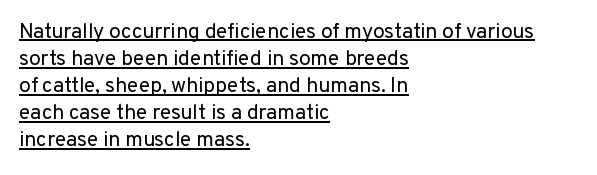
{"italic": "no", "bold": "no", "underline": "yes", "align": "left", "line_spacing": "normal", "line_spacing_ratio": 1.29, "letter_spacing": "normal", "letter_spacing_em": 0.0, "glyph_px": 21}
